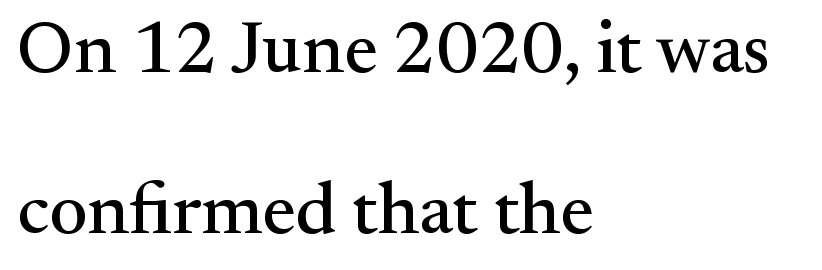
{"serif": "yes", "italic": "no", "width": "normal", "stroke_contrast": "medium", "x_height": "small", "monospaced": "no", "underline": "no", "align": "left", "line_spacing": "loose", "line_spacing_ratio": 2.17, "letter_spacing": "normal", "letter_spacing_em": 0.0, "glyph_px": 74}
